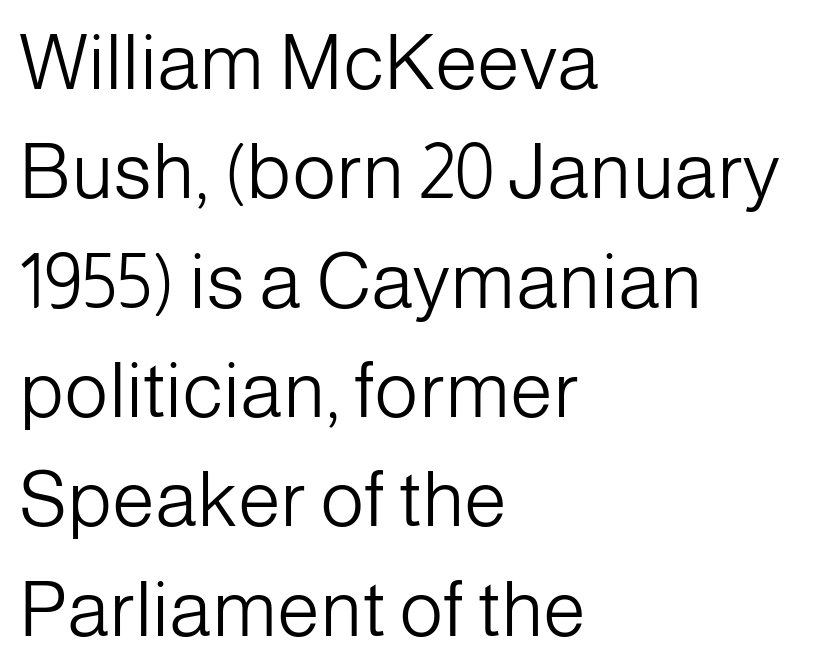
{"serif": "no", "italic": "no", "bold": "no", "weight": "light", "width": "normal", "stroke_contrast": "low", "x_height": "medium", "monospaced": "no", "underline": "no", "align": "left", "line_spacing": "normal", "line_spacing_ratio": 1.42, "letter_spacing": "normal", "letter_spacing_em": 0.0, "glyph_px": 77}
